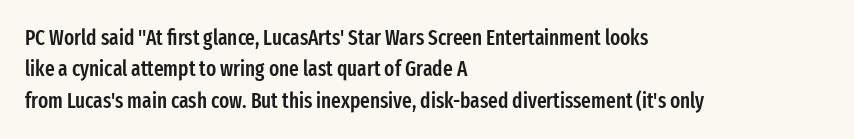
Q: Is the text bold? A: Semi-bold.
Q: Is the text italic (slanted)? A: No, it is upright.
Q: Is the text underlined? A: No.
Q: How is the paragraph aligned? A: Left-aligned.
Q: Is the spacing between letters normal or unusually wide? A: Normal.
Q: Is the spacing between lines tight, normal or loose? A: Normal.
